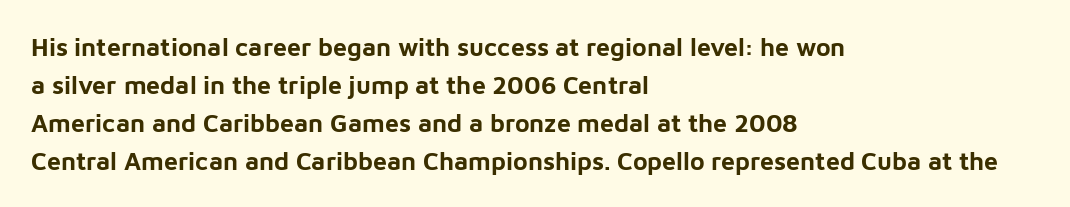
{"italic": "no", "bold": "yes", "underline": "no", "align": "left", "line_spacing": "normal", "line_spacing_ratio": 1.52, "letter_spacing": "normal", "letter_spacing_em": 0.0, "glyph_px": 25}
